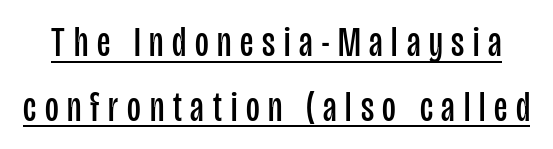
Q: Is the text bold? A: No.
Q: Is the text italic (slanted)? A: No, it is upright.
Q: Is the typeface a serif or a sans-serif typeface? A: Sans-serif.
Q: Is the text underlined? A: Yes.
Q: Is the spacing between letters normal or unusually wide? A: Unusually wide.
Q: Is the spacing between lines tight, normal or loose? A: Normal.
Q: Width (condensed, normal, or wide)? A: Condensed.
Q: Stroke contrast? A: Low.
Q: x-height? A: Large.
Q: Monospaced? A: No.
